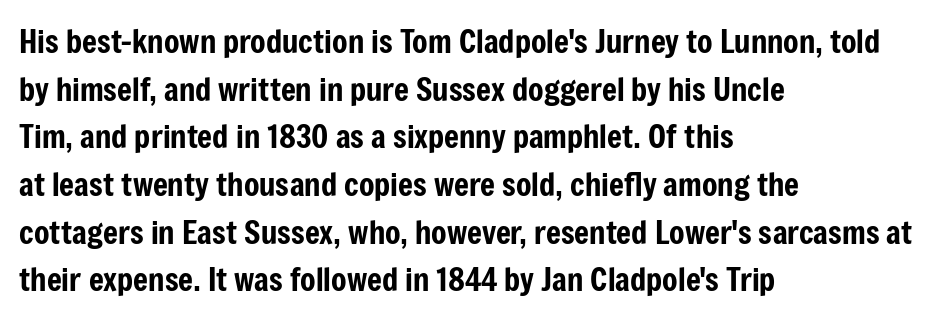
The image shows 32 px condensed sans-serif type, upright; set left-aligned, normal line spacing (1.49x), normal letter spacing, not underlined; low stroke contrast and a medium x-height.
